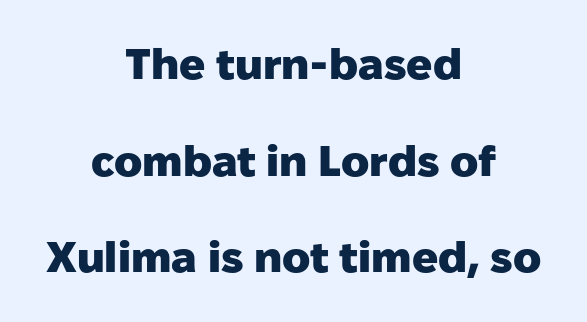
The image shows 43 px heavy sans-serif type, upright; set centered, loose line spacing (2.25x), normal letter spacing, not underlined; low stroke contrast and a medium x-height.
